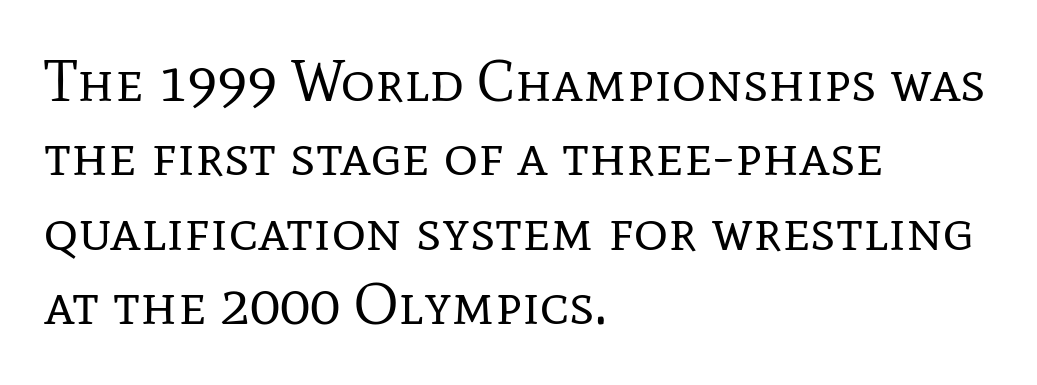
{"serif": "yes", "italic": "no", "bold": "no", "weight": "regular", "width": "normal", "stroke_contrast": "low", "x_height": "medium", "monospaced": "no", "underline": "no", "align": "left", "line_spacing": "normal", "line_spacing_ratio": 1.26, "letter_spacing": "normal", "letter_spacing_em": 0.0, "glyph_px": 59}
